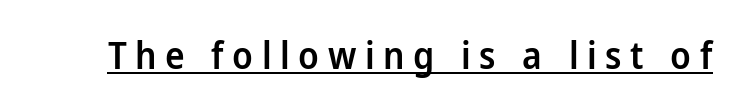
{"serif": "no", "italic": "no", "bold": "semi", "weight": "semibold", "width": "normal", "stroke_contrast": "low", "x_height": "medium", "monospaced": "no", "underline": "yes", "letter_spacing": "wide", "letter_spacing_em": 0.23, "glyph_px": 37}
